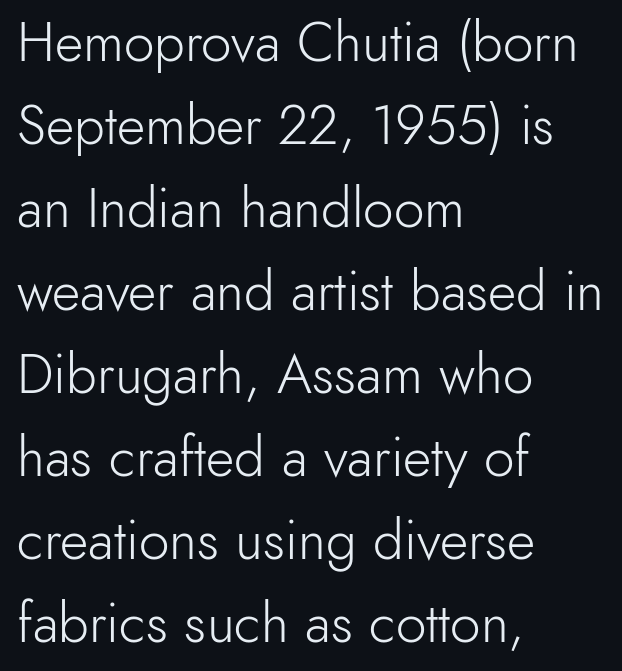
The image shows 55 px light sans-serif type, upright; set left-aligned, normal line spacing (1.51x), normal letter spacing, not underlined; a small x-height.
